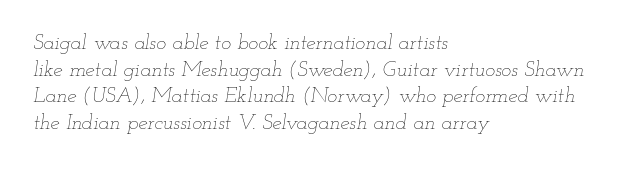
Q: Is the text bold? A: No.
Q: Is the text italic (slanted)? A: Yes, it leans right by about 12 degrees.
Q: Is the text underlined? A: No.
Q: How is the paragraph aligned? A: Left-aligned.
Q: Is the spacing between letters normal or unusually wide? A: Normal.
Q: Is the spacing between lines tight, normal or loose? A: Normal.
